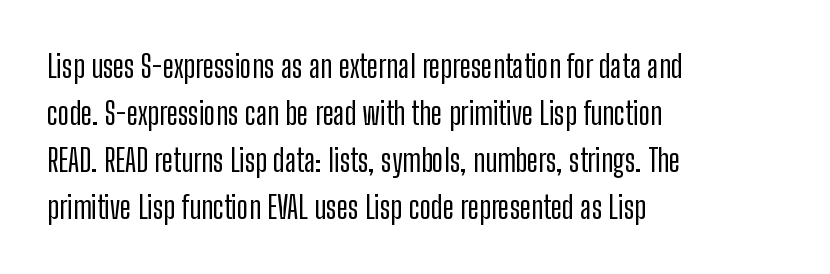
Q: Is the text italic (slanted)? A: No, it is upright.
Q: Is the typeface a serif or a sans-serif typeface? A: Sans-serif.
Q: Is the text underlined? A: No.
Q: How is the paragraph aligned? A: Left-aligned.
Q: Is the spacing between letters normal or unusually wide? A: Normal.
Q: Is the spacing between lines tight, normal or loose? A: Normal.
Q: Width (condensed, normal, or wide)? A: Condensed.
Q: Stroke contrast? A: Low.
Q: x-height? A: Medium.
Q: Monospaced? A: No.
